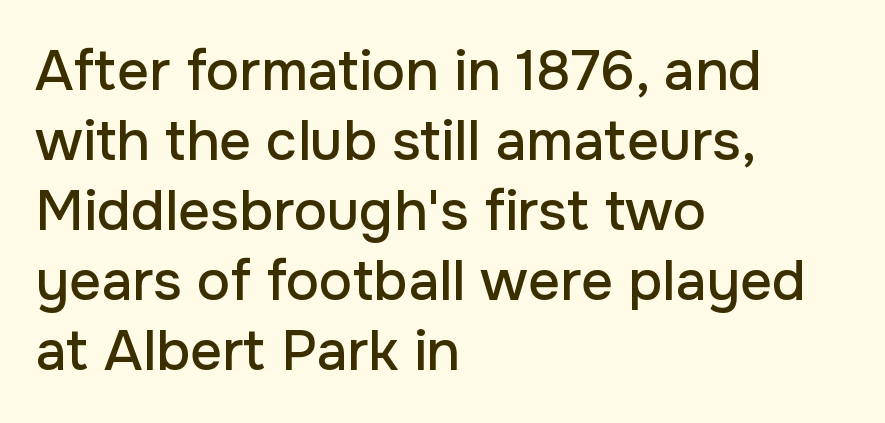
{"serif": "no", "italic": "no", "width": "normal", "stroke_contrast": "low", "x_height": "medium", "monospaced": "no", "underline": "no", "align": "left", "line_spacing": "normal", "line_spacing_ratio": 1.25, "letter_spacing": "normal", "letter_spacing_em": 0.0, "glyph_px": 56}
